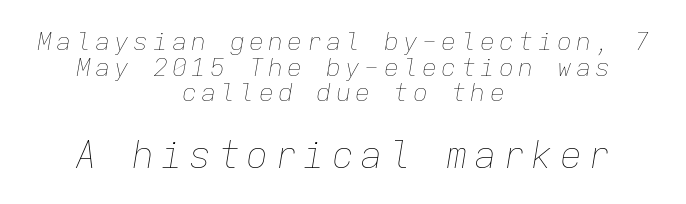
Q: Is the text bold? A: No.
Q: Is the text italic (slanted)? A: Yes, it leans right by about 9 degrees.
Q: Is the text underlined? A: No.
Q: How is the paragraph aligned? A: Centered.
Q: Is the spacing between lines tight, normal or loose? A: Tight.
Q: Which block of text is set in a larger size, the first (top) or the second (bottom)? A: The second (bottom) one.
Q: Width (condensed, normal, or wide)? A: Normal.
Q: Stroke contrast? A: Low.
Q: x-height? A: Medium.
Q: Monospaced? A: Yes.
